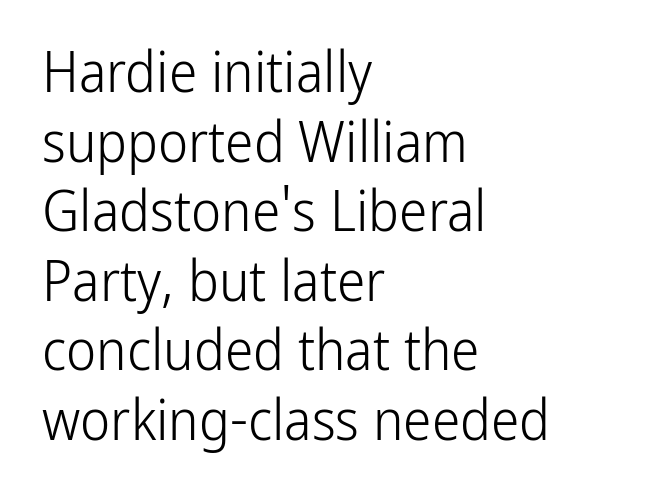
The image shows 57 px light, condensed sans-serif type, upright; set left-aligned, line spacing 1.22x, normal letter spacing, not underlined; low stroke contrast and a medium x-height.
